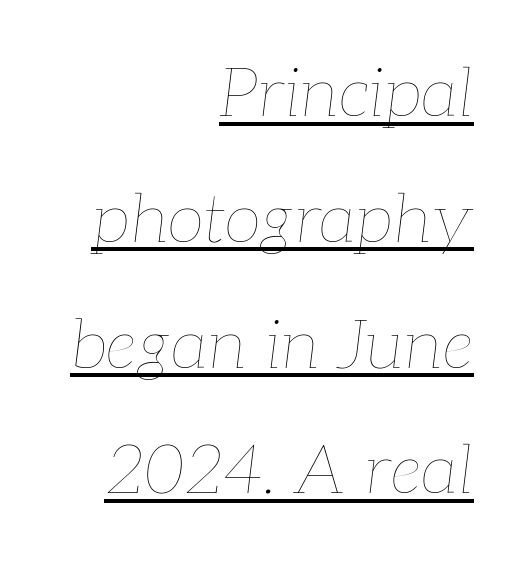
Q: Is the text bold? A: No.
Q: Is the text italic (slanted)? A: Yes, it leans right by about 7 degrees.
Q: Is the text underlined? A: Yes.
Q: How is the paragraph aligned? A: Right-aligned.
Q: Is the spacing between letters normal or unusually wide? A: Normal.
Q: Width (condensed, normal, or wide)? A: Normal.
Q: Stroke contrast? A: Low.
Q: x-height? A: Medium.
Q: Monospaced? A: No.
